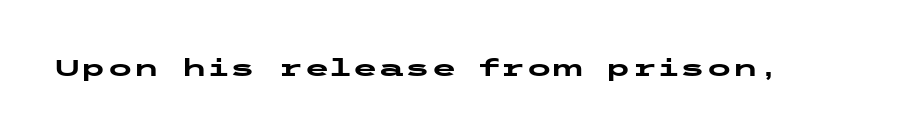
{"italic": "no", "bold": "yes", "underline": "no", "letter_spacing": "normal", "letter_spacing_em": 0.0, "glyph_px": 24}
